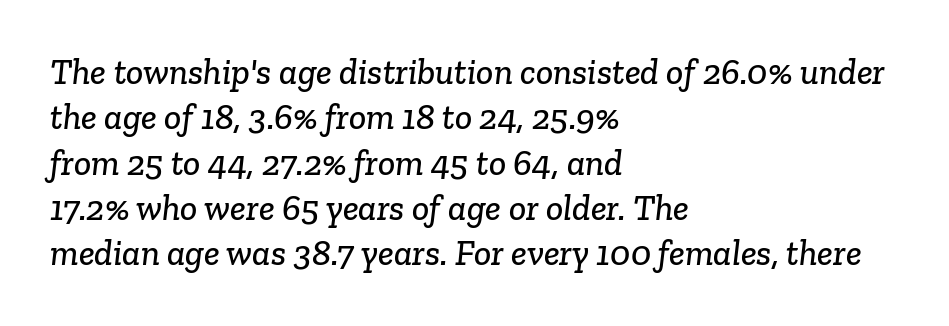
The face used here is seriffed, in the tradition of book romans. Leftover space on each line is placed entirely after the last word. Students, observe: this is what conventionally led text looks like. Tracking here is standard; glyphs follow each other at the usual distance. A typesetter would call this proportional, since set widths differ per character. Descenders are the only things crossing below the line.
